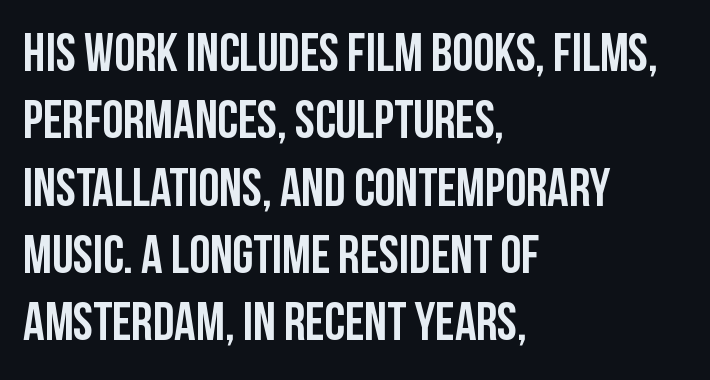
Q: Is the text italic (slanted)? A: No, it is upright.
Q: Is the typeface a serif or a sans-serif typeface? A: Sans-serif.
Q: Is the text underlined? A: No.
Q: How is the paragraph aligned? A: Left-aligned.
Q: Is the spacing between letters normal or unusually wide? A: Normal.
Q: Is the spacing between lines tight, normal or loose? A: Normal.
Q: Width (condensed, normal, or wide)? A: Condensed.
Q: Stroke contrast? A: Low.
Q: x-height? A: Large.
Q: Monospaced? A: No.
